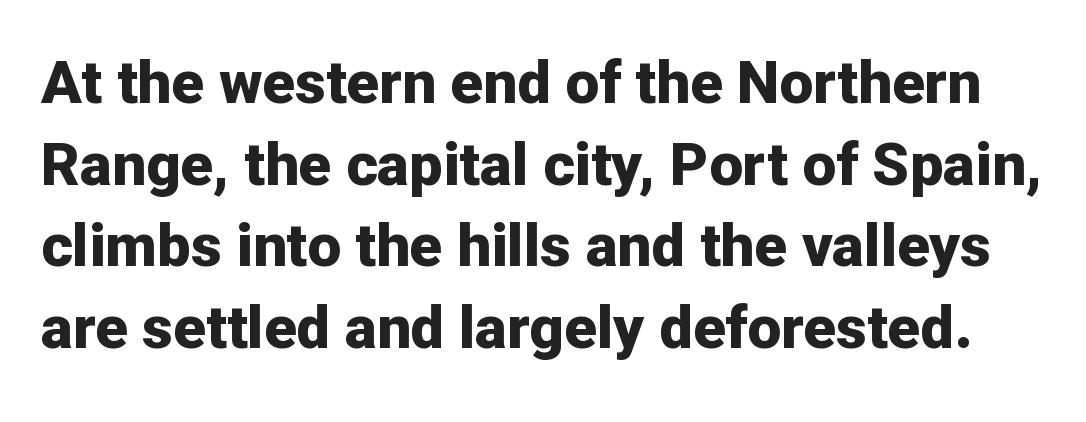
Q: Is the text bold? A: Yes.
Q: Is the text italic (slanted)? A: No, it is upright.
Q: Is the typeface a serif or a sans-serif typeface? A: Sans-serif.
Q: Is the text underlined? A: No.
Q: Is the spacing between letters normal or unusually wide? A: Normal.
Q: Is the spacing between lines tight, normal or loose? A: Normal.
Q: Width (condensed, normal, or wide)? A: Normal.
Q: Stroke contrast? A: Low.
Q: x-height? A: Medium.
Q: Monospaced? A: No.
